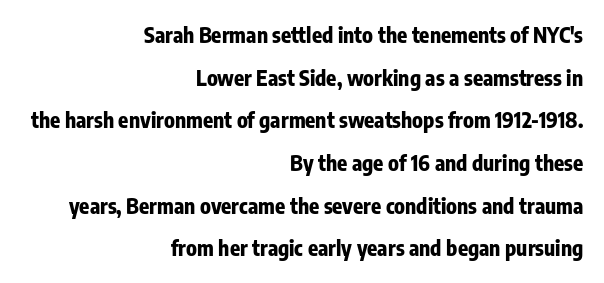
The image shows 21 px bold type, upright; set right-aligned, loose line spacing (2.03x), normal letter spacing, not underlined.
